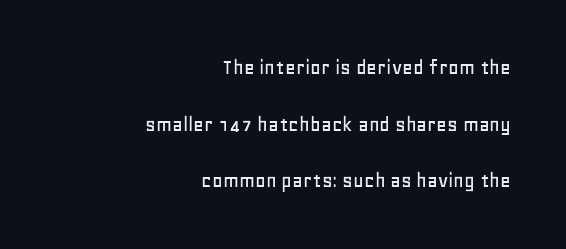
{"italic": "no", "underline": "no", "align": "right", "line_spacing": "loose", "line_spacing_ratio": 2.46, "letter_spacing": "normal", "letter_spacing_em": 0.0, "glyph_px": 23}
